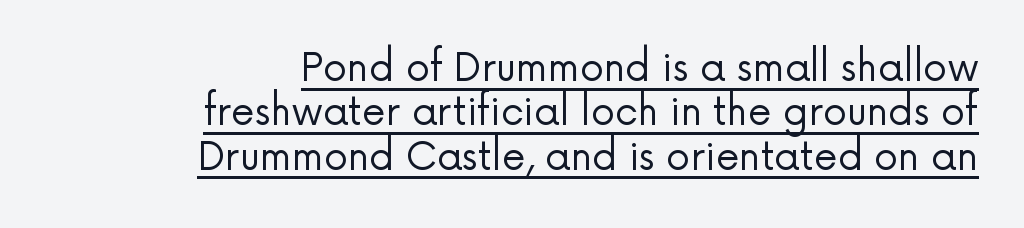
Q: Is the text bold? A: No.
Q: Is the text italic (slanted)? A: No, it is upright.
Q: Is the typeface a serif or a sans-serif typeface? A: Sans-serif.
Q: Is the text underlined? A: Yes.
Q: How is the paragraph aligned? A: Right-aligned.
Q: Is the spacing between letters normal or unusually wide? A: Normal.
Q: Width (condensed, normal, or wide)? A: Normal.
Q: Stroke contrast? A: Low.
Q: x-height? A: Medium.
Q: Monospaced? A: No.
